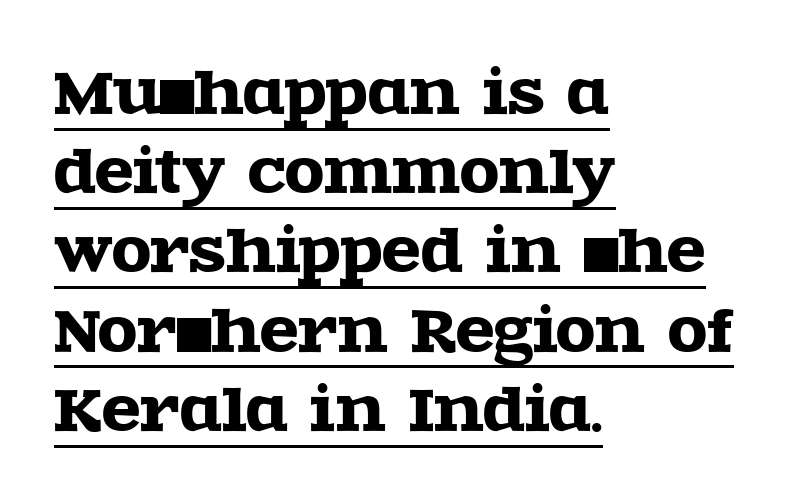
Q: Is the text italic (slanted)? A: No, it is upright.
Q: Is the typeface a serif or a sans-serif typeface? A: Serif.
Q: Is the text underlined? A: Yes.
Q: How is the paragraph aligned? A: Left-aligned.
Q: Is the spacing between letters normal or unusually wide? A: Normal.
Q: Is the spacing between lines tight, normal or loose? A: Normal.
Q: Width (condensed, normal, or wide)? A: Wide.
Q: x-height? A: Large.
Q: Monospaced? A: No.
